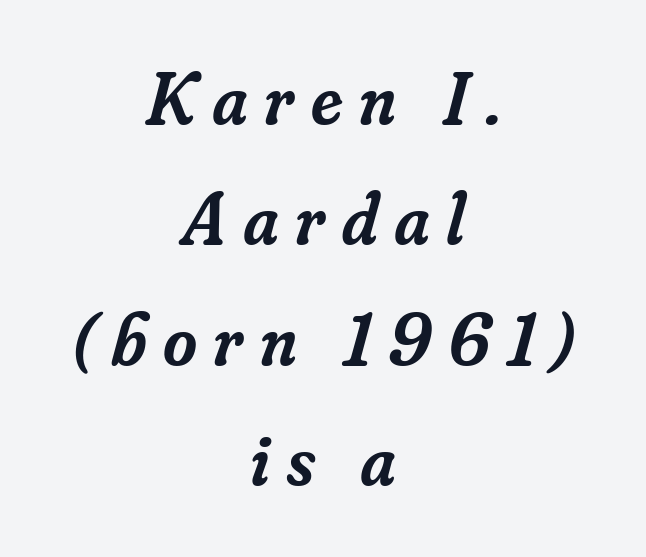
{"serif": "yes", "italic": "yes", "lean": "right", "slant_degrees": 16, "bold": "semi", "weight": "semibold", "width": "normal", "stroke_contrast": "low", "x_height": "small", "monospaced": "no", "underline": "no", "align": "center", "line_spacing": "normal", "line_spacing_ratio": 1.65, "letter_spacing": "wide", "letter_spacing_em": 0.23, "glyph_px": 73}
